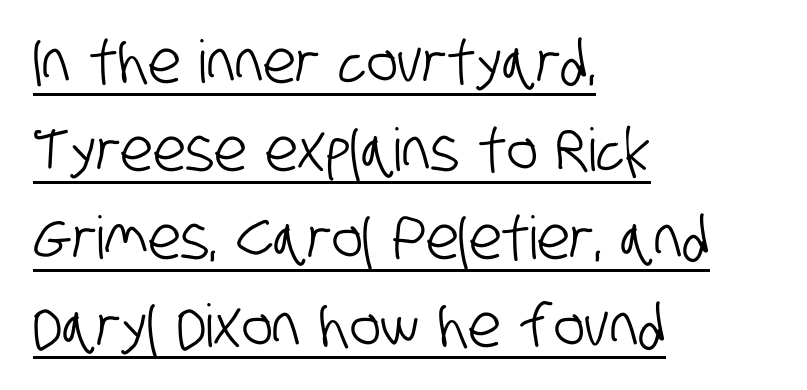
The image shows 59 px condensed sans-serif type; set left-aligned, normal line spacing (1.49x), normal letter spacing, underlined; low stroke contrast and a large x-height.
